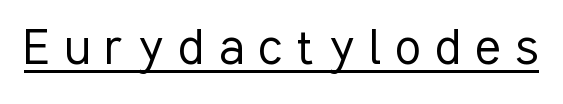
{"serif": "no", "italic": "no", "bold": "no", "weight": "light", "width": "condensed", "stroke_contrast": "low", "x_height": "medium", "monospaced": "no", "underline": "yes", "letter_spacing": "wide", "letter_spacing_em": 0.25, "glyph_px": 59}
